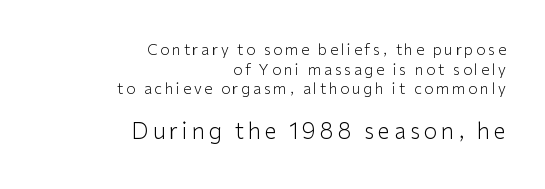
One glance says typical: line gaps are just what's usual. No italicization has been applied; the sample stays upright. The face used here appears at its bigger size in the lower chunk. Is the block centered? No — it sits flush against the right margin. Only glyphs here, with clear space below each row.
